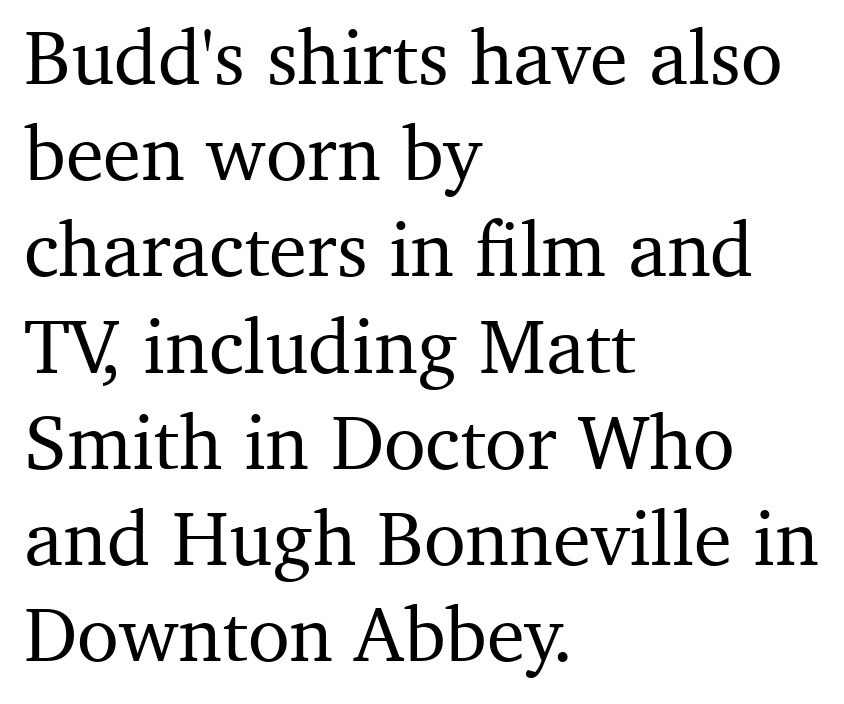
Q: Is the text italic (slanted)? A: No, it is upright.
Q: Is the typeface a serif or a sans-serif typeface? A: Serif.
Q: Is the text underlined? A: No.
Q: How is the paragraph aligned? A: Left-aligned.
Q: Is the spacing between letters normal or unusually wide? A: Normal.
Q: Is the spacing between lines tight, normal or loose? A: Normal.
Q: Width (condensed, normal, or wide)? A: Normal.
Q: Stroke contrast? A: Medium.
Q: x-height? A: Medium.
Q: Monospaced? A: No.
